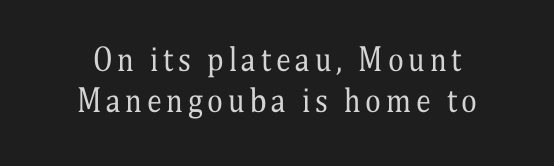
Is there much room between lines? A standard amount, neither cramped nor airy. Note the varied advance widths — an 'i' is clearly narrower than an 'm'. The gap between lines stays unmarked. Is this a heavy cut? Hardly; it is regular or lighter. The specimen reads as upright at a glance.
